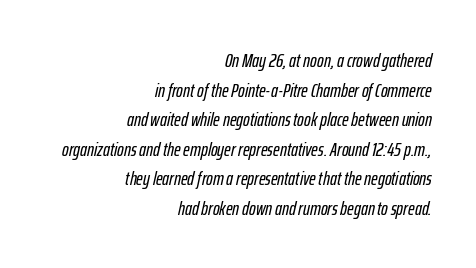
The lines sit at an ordinary, default distance from one another. Caption: standard tracking, unaltered. Type without underlining. Teacher's note: observe the even right margin — that is flush-right alignment. Italic: yes, the glyphs are oblique.
